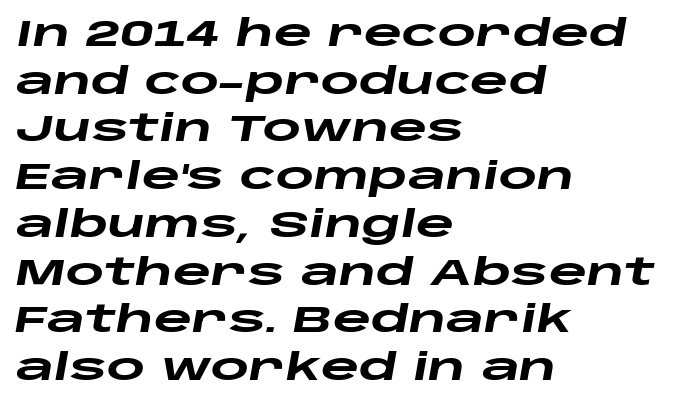
The image shows 37 px heavy, wide type, italic (leaning right); set left-aligned, normal line spacing (1.29x), normal letter spacing, not underlined; low stroke contrast and a large x-height.
